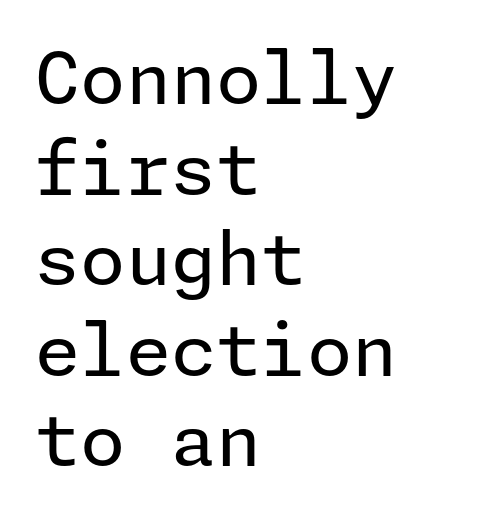
{"serif": "no", "italic": "no", "bold": "no", "weight": "regular", "width": "normal", "stroke_contrast": "low", "x_height": "medium", "underline": "no", "align": "left", "line_spacing_ratio": 1.24, "letter_spacing": "normal", "letter_spacing_em": 0.0, "glyph_px": 73}
